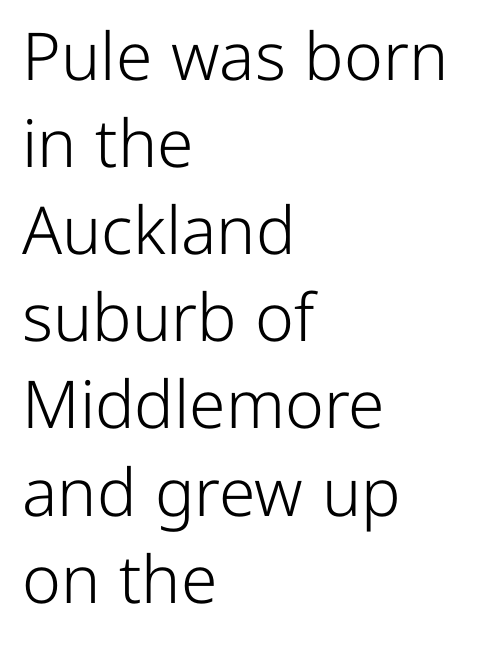
{"serif": "no", "italic": "no", "bold": "no", "weight": "light", "width": "normal", "stroke_contrast": "low", "x_height": "medium", "monospaced": "no", "underline": "no", "align": "left", "line_spacing": "normal", "line_spacing_ratio": 1.32, "letter_spacing": "normal", "letter_spacing_em": 0.0, "glyph_px": 66}
